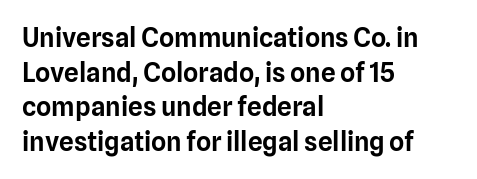
{"italic": "no", "underline": "no", "align": "left", "line_spacing": "normal", "line_spacing_ratio": 1.33, "letter_spacing": "normal", "letter_spacing_em": 0.0, "glyph_px": 26}
